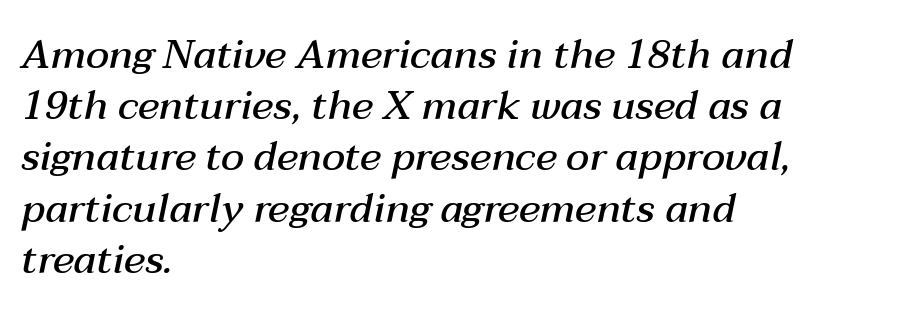
These lines sit exactly where default settings would place them. Caption: semibold face, moderately heavy strokes. A typesetter would call this zero additional tracking. Think of a printed novel: that variable character pitch is what you see here. Unmarked baselines from the first word to the last.
